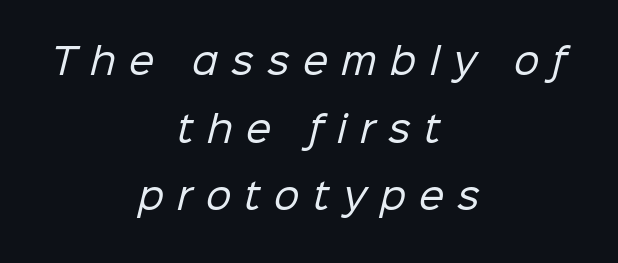
The lines in this sample share a center point and differ in where they start and stop. The type family on display is of the sans-serif kind. The weight tops out at a normal text grade. Looks like regular typesetting: each glyph gets only the width it needs. The strip under each line holds only bare page.
